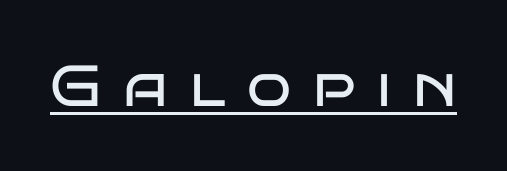
The line texture is sparse and dotted thanks to wide tracking. The glyphs are accompanied by a horizontal stroke just below them. Unlike italic type, these characters show no tilt at all. Nothing sits at the stroke ends, so this counts as sans-serif. Looks like regular typesetting: each glyph gets only the width it needs.
